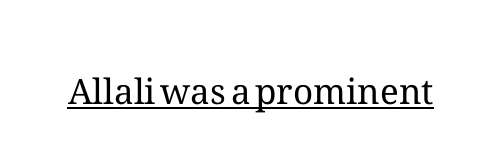
{"italic": "no", "bold": "no", "weight": "regular", "width": "normal", "stroke_contrast": "medium", "x_height": "medium", "monospaced": "no", "underline": "yes", "letter_spacing": "normal", "letter_spacing_em": 0.0, "glyph_px": 35}
